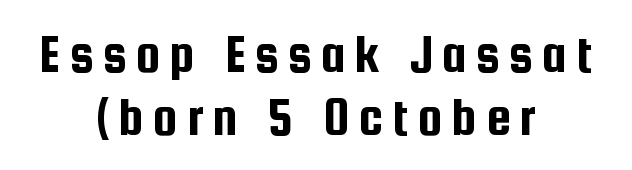
Decoration check: the copy has no underline. Leftover space on each line is divided equally before and after the words. The lettering holds an erect, upright posture throughout. Reading down the column, the eye jumps only a short way to each next line. Do the characters align in a grid? No, the font is proportional.
